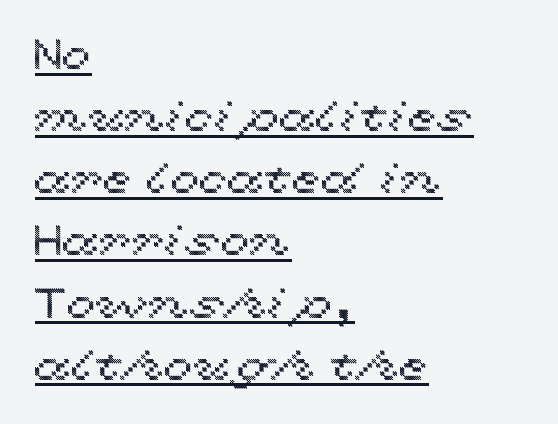
The image shows 42 px wide type; set left-aligned, normal line spacing (1.48x), normal letter spacing, underlined; a medium x-height.
